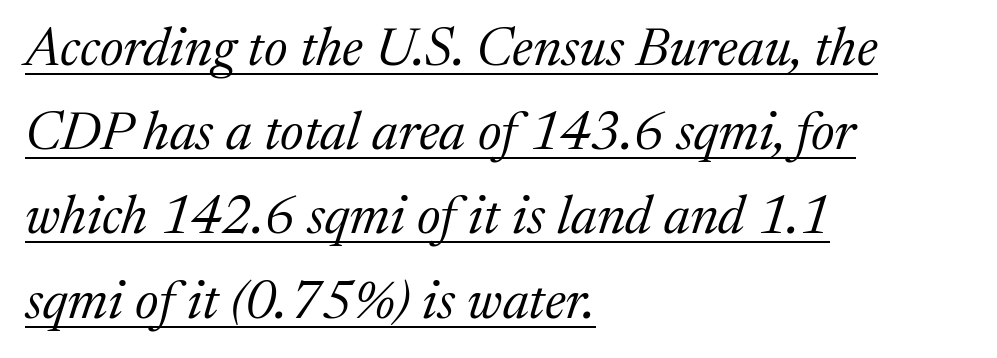
The image shows 54 px regular-weight serif type, italic (leaning right); set left-aligned, normal line spacing (1.56x), normal letter spacing, underlined; medium stroke contrast and a medium x-height.
